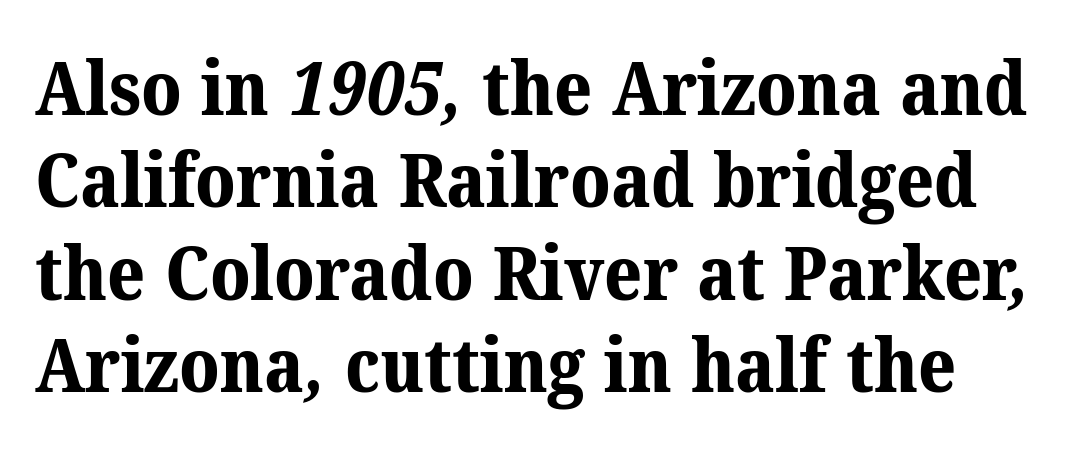
{"serif": "yes", "bold": "yes", "weight": "bold", "width": "normal", "stroke_contrast": "medium", "x_height": "medium", "monospaced": "no", "underline": "no", "line_spacing": "normal", "line_spacing_ratio": 1.25, "letter_spacing": "normal", "letter_spacing_em": 0.0, "glyph_px": 74}
